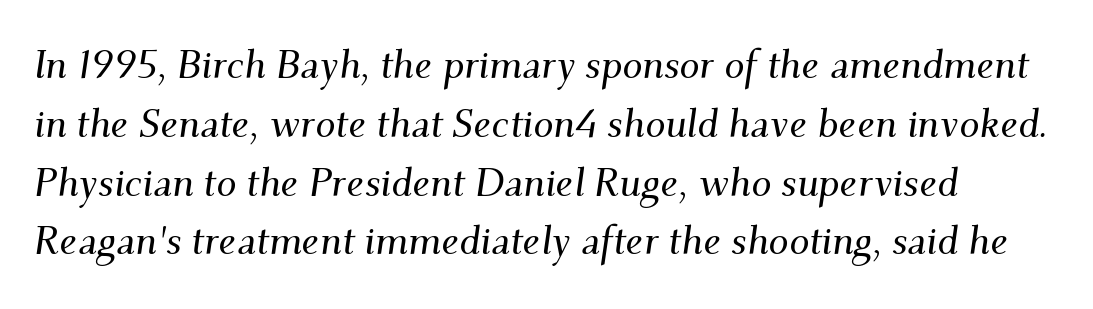
Q: Is the text italic (slanted)? A: Yes, it leans right by about 9 degrees.
Q: Is the typeface a serif or a sans-serif typeface? A: Serif.
Q: Is the text underlined? A: No.
Q: Is the spacing between letters normal or unusually wide? A: Normal.
Q: Is the spacing between lines tight, normal or loose? A: Normal.
Q: Width (condensed, normal, or wide)? A: Normal.
Q: Stroke contrast? A: Medium.
Q: x-height? A: Small.
Q: Monospaced? A: No.
